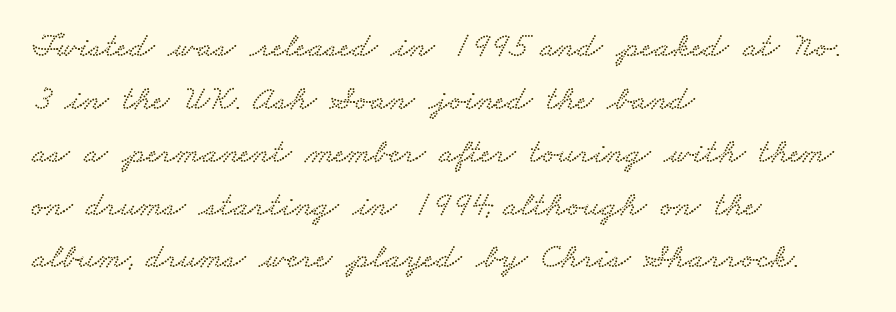
{"serif": "yes", "width": "wide", "stroke_contrast": "low", "x_height": "small", "monospaced": "no", "underline": "no", "align": "left", "line_spacing": "normal", "line_spacing_ratio": 1.51, "letter_spacing": "normal", "letter_spacing_em": 0.0, "glyph_px": 35}
